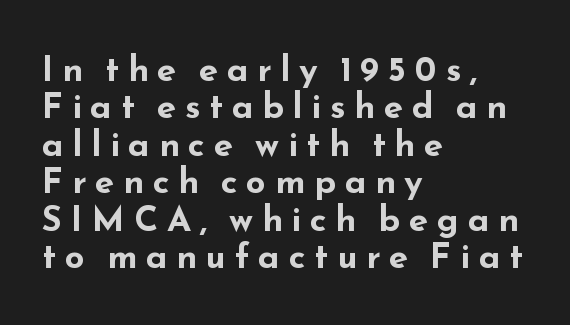
Q: Is the text bold? A: Yes.
Q: Is the text italic (slanted)? A: No, it is upright.
Q: Is the typeface a serif or a sans-serif typeface? A: Sans-serif.
Q: Is the text underlined? A: No.
Q: How is the paragraph aligned? A: Left-aligned.
Q: Is the spacing between letters normal or unusually wide? A: Unusually wide.
Q: Is the spacing between lines tight, normal or loose? A: Tight.
Q: Width (condensed, normal, or wide)? A: Wide.
Q: Stroke contrast? A: Low.
Q: x-height? A: Small.
Q: Monospaced? A: No.
